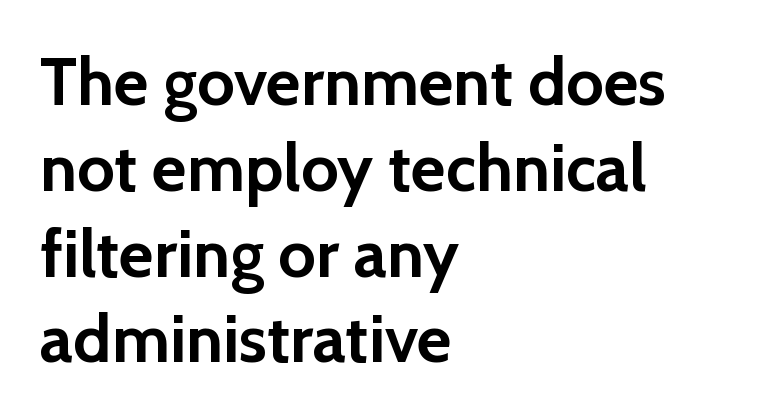
The zone under the glyphs is completely vacant. The gaps between neighbouring characters are ordinary and unremarkable. This is the regular roman posture of the typeface. A typesetter would call this proportional, since set widths differ per character. The typeface chosen for these lines omits serifs. Where is the straight margin? On the left.
